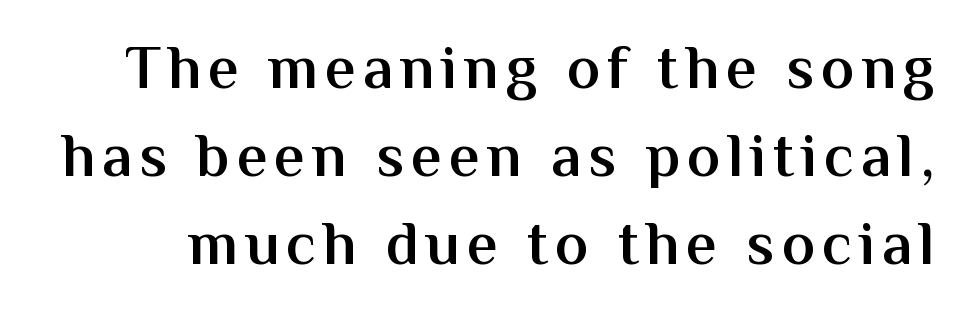
This sample has the flowing, uneven cadence of proportional lettering. The string is rendered with underlining switched off. Does the type have serifs? No, each stem ends abruptly. Characters remain perfectly vertical along every line.
